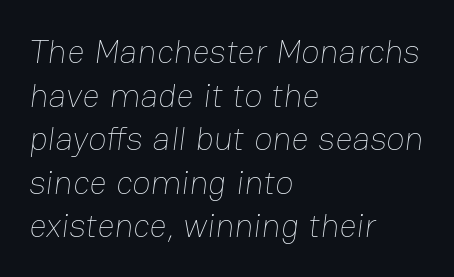
The image shows 34 px thin type; set left-aligned, normal line spacing (1.28x), normal letter spacing, not underlined; low stroke contrast and a medium x-height.
